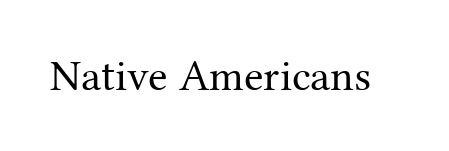
The image shows 44 px regular-weight serif type, upright; set normal letter spacing, not underlined; medium stroke contrast and a medium x-height.
